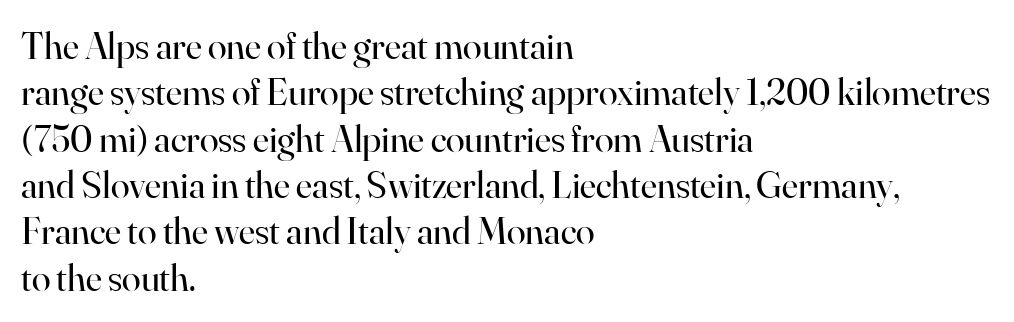
Q: Is the text bold? A: No.
Q: Is the text italic (slanted)? A: No, it is upright.
Q: Is the typeface a serif or a sans-serif typeface? A: Serif.
Q: Is the text underlined? A: No.
Q: How is the paragraph aligned? A: Left-aligned.
Q: Is the spacing between letters normal or unusually wide? A: Normal.
Q: Width (condensed, normal, or wide)? A: Normal.
Q: Stroke contrast? A: High.
Q: x-height? A: Small.
Q: Monospaced? A: No.
